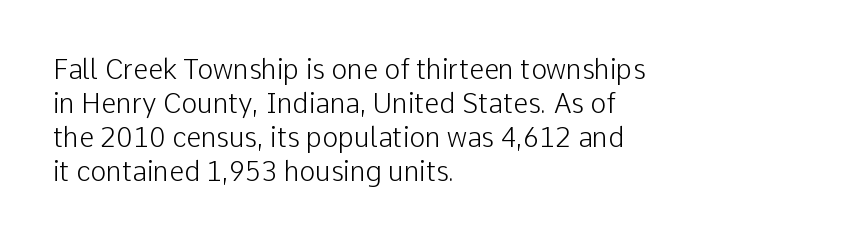
Vertically, the passage feels balanced, rows spaced as you'd expect. The strip under each line holds only bare page. Weight: in the light-to-regular range. Glyph-to-glyph distance matches everyday printed text.
